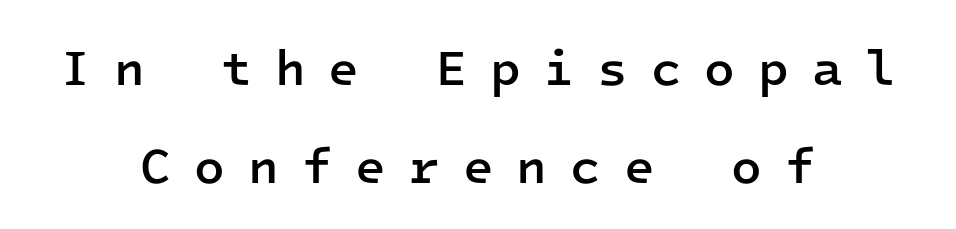
Q: Is the text bold? A: Semi-bold.
Q: Is the text italic (slanted)? A: No, it is upright.
Q: Is the typeface a serif or a sans-serif typeface? A: Sans-serif.
Q: Is the text underlined? A: No.
Q: How is the paragraph aligned? A: Centered.
Q: Is the spacing between letters normal or unusually wide? A: Unusually wide.
Q: Is the spacing between lines tight, normal or loose? A: Loose.
Q: Width (condensed, normal, or wide)? A: Normal.
Q: Stroke contrast? A: Low.
Q: x-height? A: Medium.
Q: Monospaced? A: Yes.
